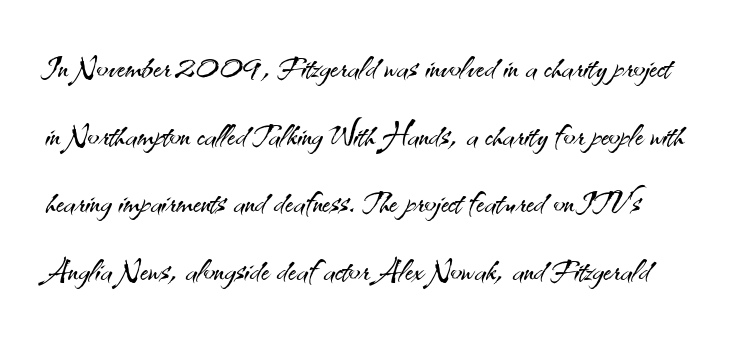
Q: Is the text bold? A: No.
Q: Is the text italic (slanted)? A: Yes.
Q: Is the typeface a serif or a sans-serif typeface? A: Sans-serif.
Q: Is the text underlined? A: No.
Q: Is the spacing between letters normal or unusually wide? A: Normal.
Q: Is the spacing between lines tight, normal or loose? A: Normal.
Q: Width (condensed, normal, or wide)? A: Normal.
Q: Stroke contrast? A: Medium.
Q: x-height? A: Small.
Q: Monospaced? A: No.
